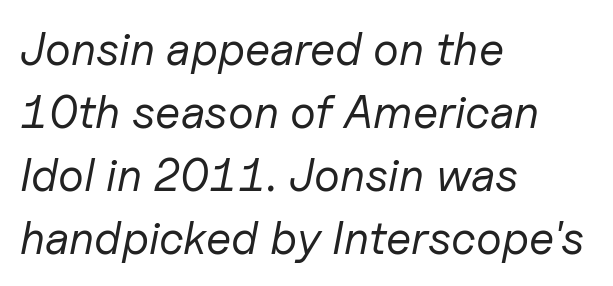
The image shows 46 px regular-weight type, italic (leaning right); set left-aligned, normal line spacing (1.37x), normal letter spacing, not underlined; low stroke contrast and a medium x-height.
